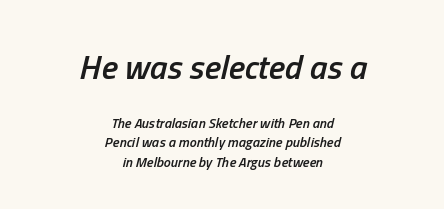
The image shows 34 px semibold, condensed type, italic (leaning right); set centered, normal line spacing (1.4x), normal letter spacing, not underlined; the first (top) block is 2.43x larger; low stroke contrast and a medium x-height.
